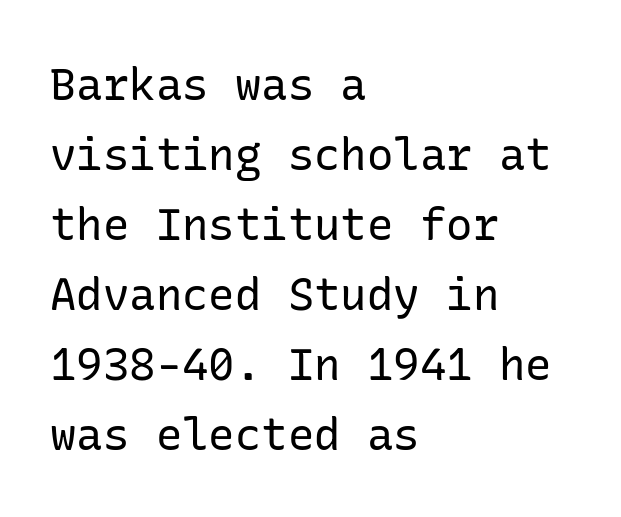
{"serif": "no", "italic": "no", "bold": "no", "weight": "regular", "width": "normal", "stroke_contrast": "low", "x_height": "medium", "underline": "no", "align": "left", "line_spacing": "normal", "line_spacing_ratio": 1.59, "letter_spacing": "normal", "letter_spacing_em": 0.0, "glyph_px": 44}
